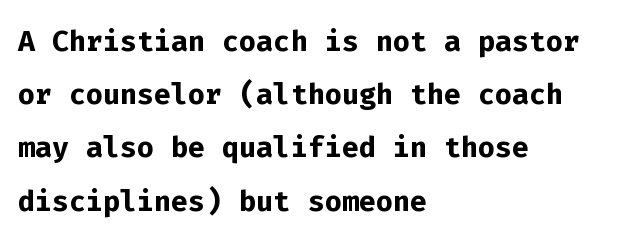
{"serif": "no", "italic": "no", "bold": "yes", "weight": "semibold", "width": "normal", "stroke_contrast": "low", "x_height": "medium", "monospaced": "yes", "underline": "no", "align": "left", "line_spacing": "normal", "line_spacing_ratio": 1.33, "letter_spacing": "normal", "letter_spacing_em": 0.0, "glyph_px": 40}
